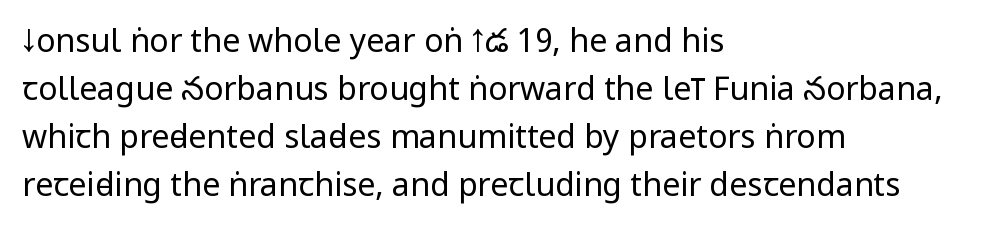
Compared with a typical body face, this is equally light or lighter still. Does extra space separate the letters? No, they use regular spacing. These lines are composed in type without serifs. The rendering uses natural spacing where letterforms have individual widths. Casual observation: everything's shoved over to the left. The line-height multiplier appears to be the usual default.
